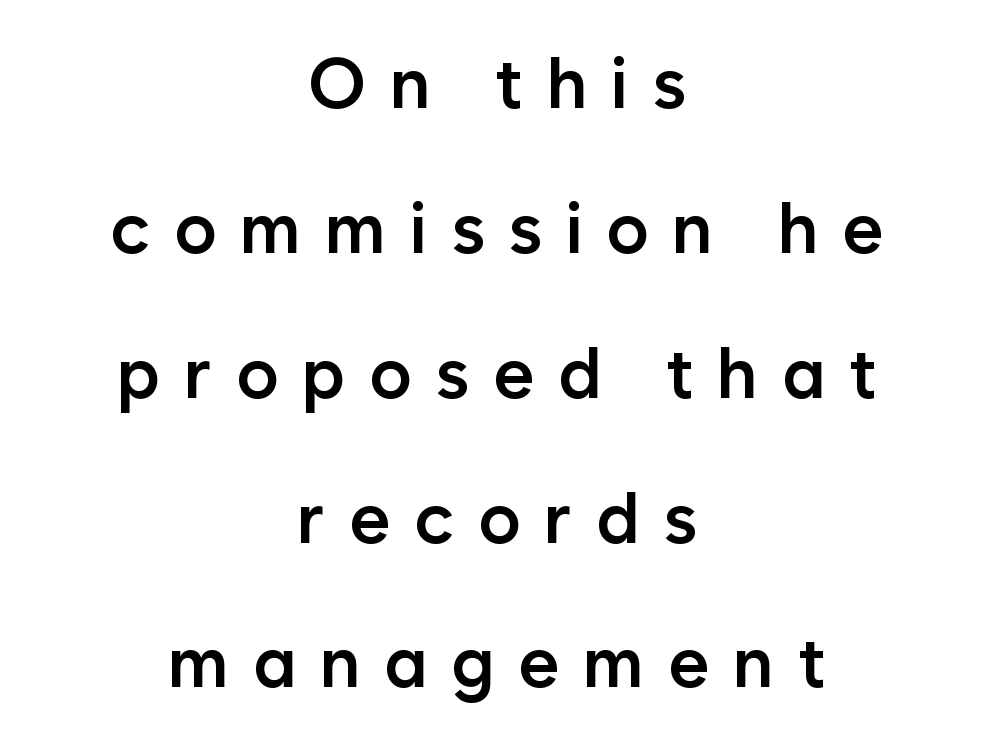
Q: Is the text bold? A: Semi-bold.
Q: Is the text italic (slanted)? A: No, it is upright.
Q: Is the typeface a serif or a sans-serif typeface? A: Sans-serif.
Q: Is the text underlined? A: No.
Q: How is the paragraph aligned? A: Centered.
Q: Is the spacing between letters normal or unusually wide? A: Unusually wide.
Q: Is the spacing between lines tight, normal or loose? A: Loose.
Q: Width (condensed, normal, or wide)? A: Normal.
Q: Stroke contrast? A: Low.
Q: x-height? A: Medium.
Q: Monospaced? A: No.
